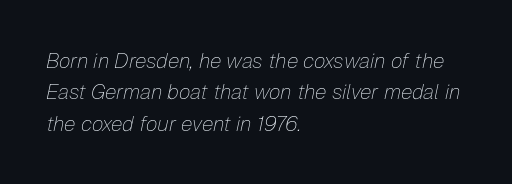
Q: Is the text bold? A: No.
Q: Is the text italic (slanted)? A: Yes, it leans right by about 12 degrees.
Q: Is the text underlined? A: No.
Q: How is the paragraph aligned? A: Left-aligned.
Q: Is the spacing between letters normal or unusually wide? A: Normal.
Q: Is the spacing between lines tight, normal or loose? A: Normal.
